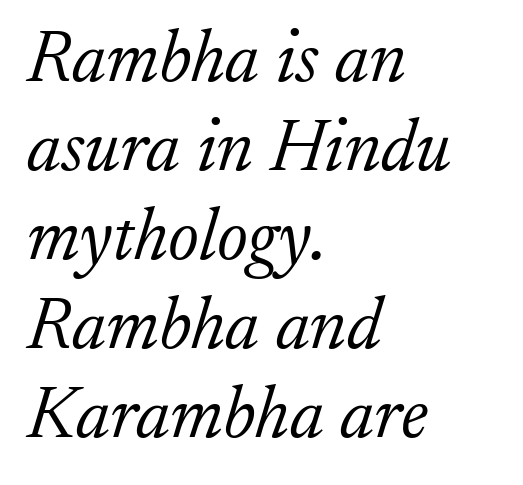
No heavy texture on the line: the type isn't bold. Typographically, this falls in the serif category. Default kerning and tracking; the words read as compact shapes. The space directly below the letters is spotless.
